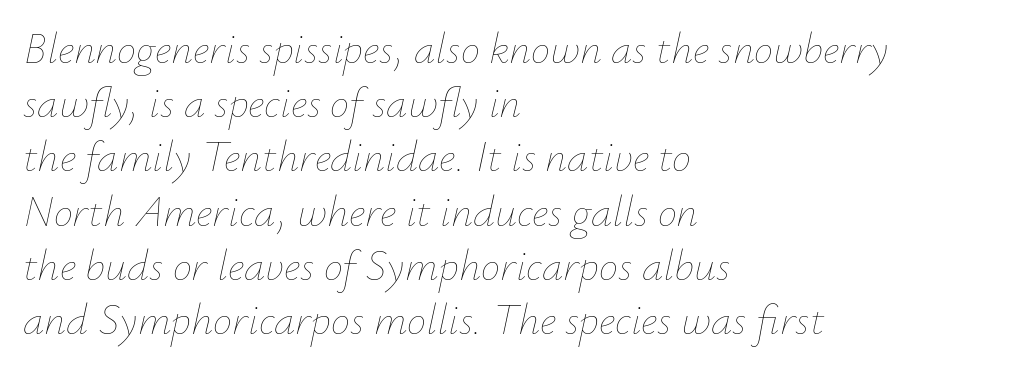
The image shows 43 px thin type, italic (leaning right); set left-aligned, normal line spacing (1.26x), normal letter spacing, not underlined; low stroke contrast and a small x-height.
